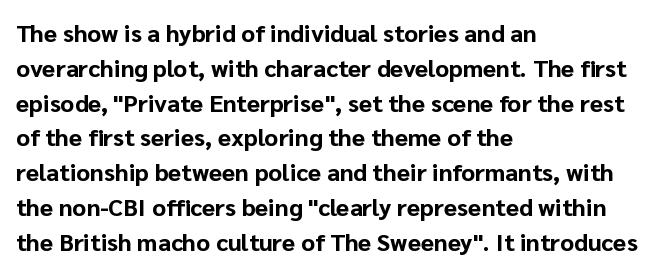
{"italic": "no", "bold": "yes", "underline": "no", "align": "left", "line_spacing": "normal", "line_spacing_ratio": 1.45, "letter_spacing": "normal", "letter_spacing_em": 0.0, "glyph_px": 24}
